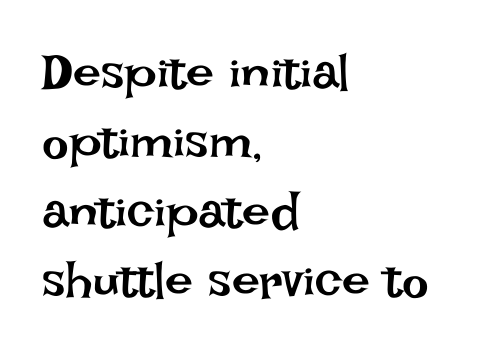
A typesetter would call this leading conventional body-copy spacing. Reading down the block, your eye returns to a fixed left position each line. The passage shown has conventional tracking throughout. Weight: not bold — regular or lighter.
